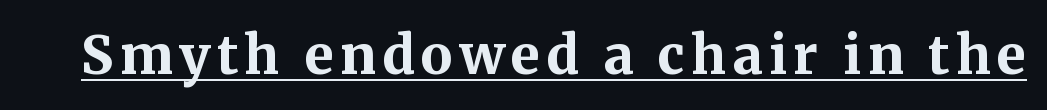
Set as a true bold cut, around the 700 mark. These lines are rendered in a variable-pitch font. A continuous stroke trails under the words, as in a hyperlink. These lines are composed in type with serifs. A roman cut, with each character standing at attention.
